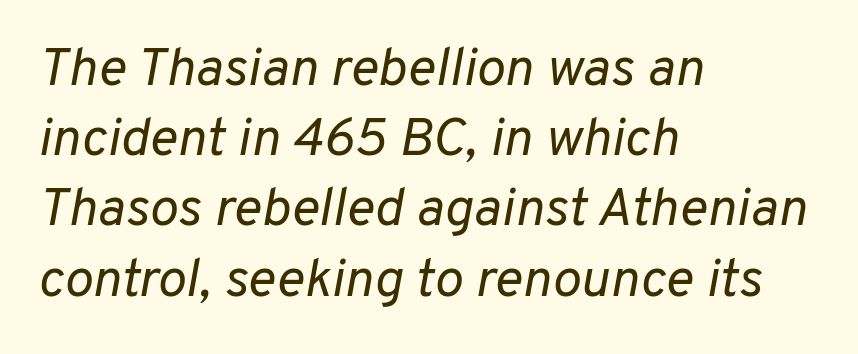
Weight: regular or lighter. The letters are slanted; this is an italic face. Inter-character spacing is left at the font's built-in metrics. Horizontally, the lines are justified to the leading edge only. If you measured baseline to baseline, you'd find a middling distance. These lines are rendered in a variable-pitch font.
